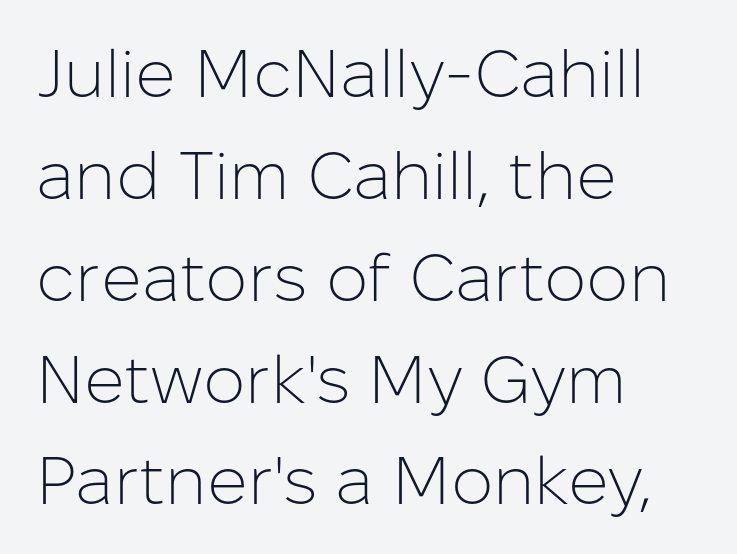
The image shows 67 px light sans-serif type, upright; set left-aligned, normal line spacing (1.52x), normal letter spacing, not underlined; low stroke contrast and a medium x-height.
